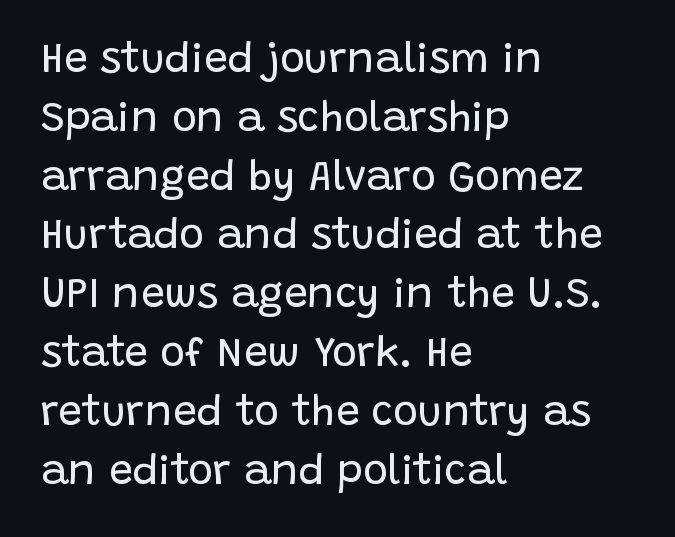
The image shows 42 px regular-weight sans-serif type, upright; set left-aligned, normal line spacing (1.4x), normal letter spacing, not underlined; low stroke contrast and a large x-height.
